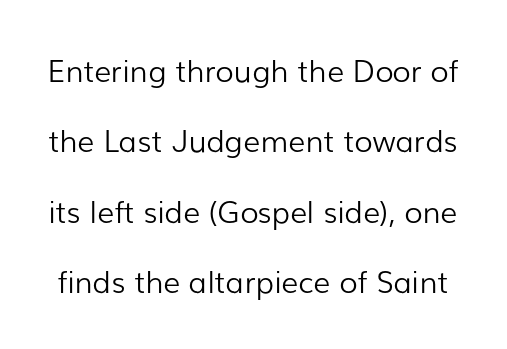
Q: Is the text bold? A: No.
Q: Is the text italic (slanted)? A: No, it is upright.
Q: Is the typeface a serif or a sans-serif typeface? A: Sans-serif.
Q: Is the text underlined? A: No.
Q: Is the spacing between letters normal or unusually wide? A: Normal.
Q: Is the spacing between lines tight, normal or loose? A: Loose.
Q: Width (condensed, normal, or wide)? A: Normal.
Q: Stroke contrast? A: Low.
Q: x-height? A: Medium.
Q: Monospaced? A: No.
